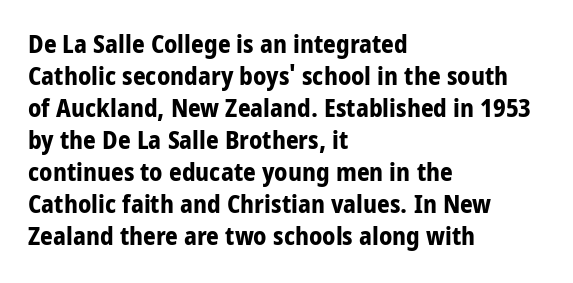
{"italic": "no", "bold": "yes", "underline": "no", "align": "left", "line_spacing": "normal", "line_spacing_ratio": 1.28, "letter_spacing": "normal", "letter_spacing_em": 0.0, "glyph_px": 25}
